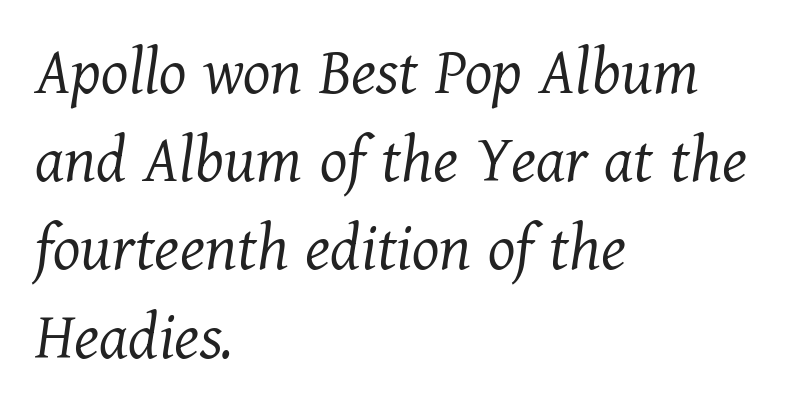
{"serif": "yes", "italic": "yes", "lean": "right", "slant_degrees": 11, "bold": "no", "weight": "light", "width": "normal", "stroke_contrast": "medium", "x_height": "medium", "monospaced": "no", "underline": "no", "align": "left", "line_spacing": "normal", "line_spacing_ratio": 1.26, "letter_spacing": "normal", "letter_spacing_em": 0.0, "glyph_px": 70}
